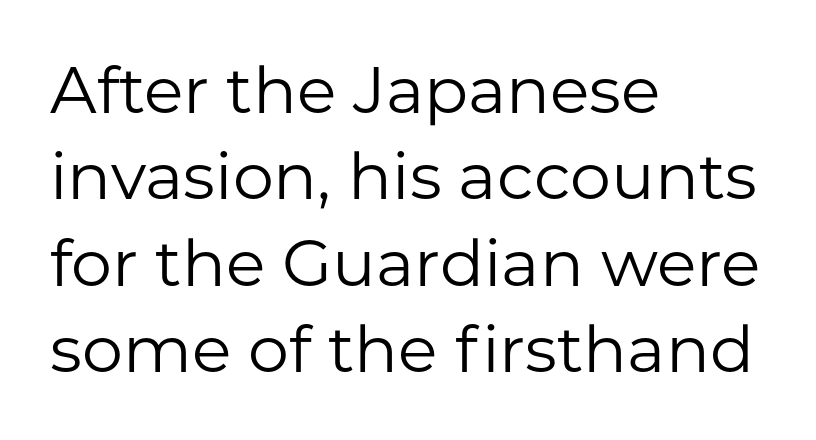
Weight class: somewhere from thin through regular. Tracking value appears to be zero — textbook default spacing. Caption: multi-line text, flush left, ragged right. Characters remain perfectly vertical along every line. Horizontal bands of white between lines are of average thickness.
